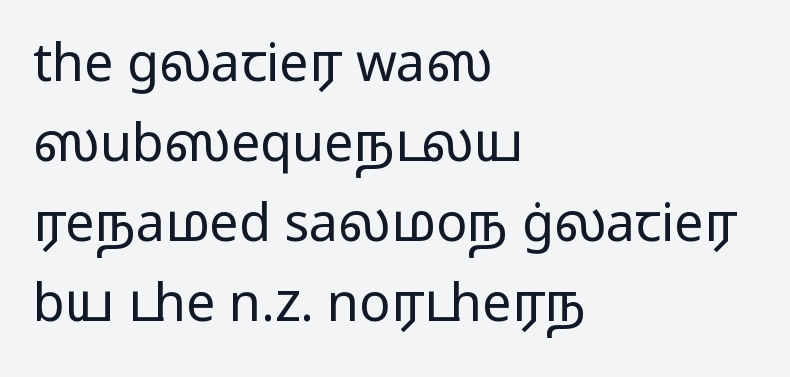
Q: Is the text bold? A: No.
Q: Is the text italic (slanted)? A: No, it is upright.
Q: Is the typeface a serif or a sans-serif typeface? A: Sans-serif.
Q: Is the text underlined? A: No.
Q: How is the paragraph aligned? A: Left-aligned.
Q: Is the spacing between letters normal or unusually wide? A: Normal.
Q: Is the spacing between lines tight, normal or loose? A: Normal.
Q: Width (condensed, normal, or wide)? A: Wide.
Q: Stroke contrast? A: Low.
Q: x-height? A: Medium.
Q: Monospaced? A: No.
